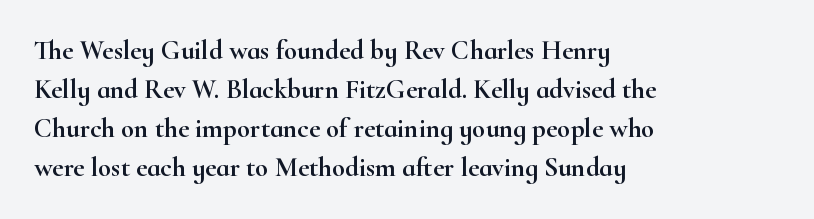
Evenly set lines give the paragraph a standard silhouette. What stands out about the letter spacing? Nothing — it is the standard amount. Glance below the letters and you will spot only blank space. The compositor pushed each line to the left boundary. The axis of the letterforms is exactly vertical.
